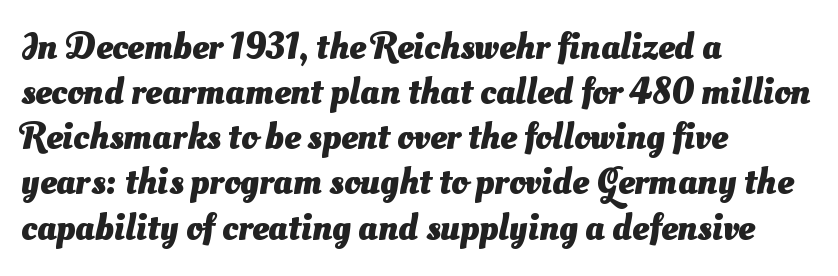
The image shows 37 px heavy sans-serif type; set left-aligned, line spacing 1.22x, normal letter spacing, not underlined; medium stroke contrast and a small x-height.
